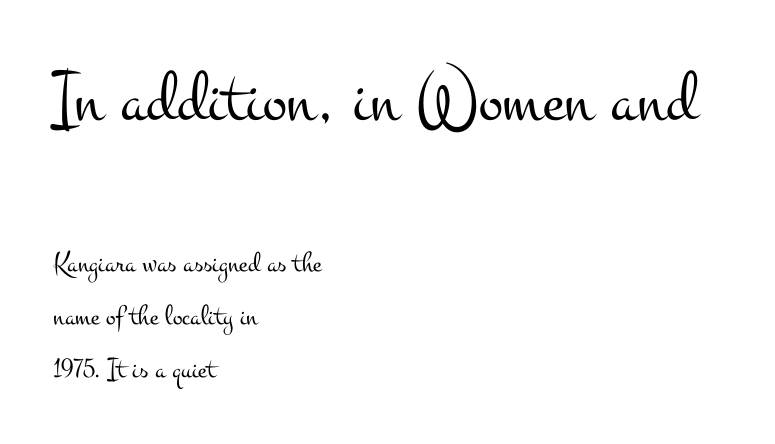
This layout puts the oversized block above and the modest block below. This sample uses plain, unmodified letter spacing. Where is the straight margin? On the left.
